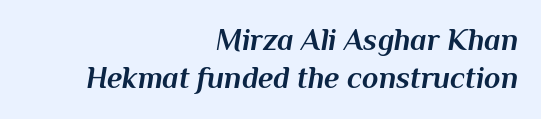
Horizontal bands of white between lines are of average thickness. The letters are slanted; this is an italic face. Caption: standard tracking, unaltered. Look at the stroke-to-counter ratio: heavy, a bold.
